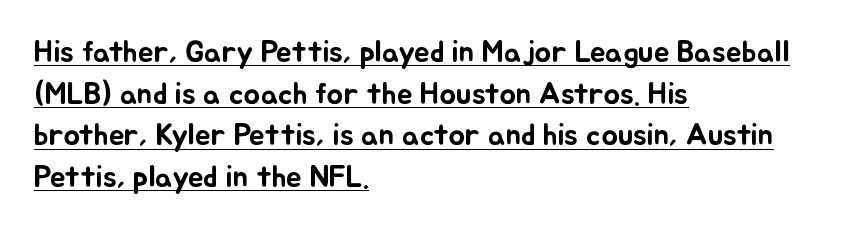
This sample has the flowing, uneven cadence of proportional lettering. The type sits square on the baseline with zero lean. In designer terms, the underline attribute is active on this setting. Here the glyphs are tracked normally, forming tight word shapes. Line beginnings align vertically; line endings do not.
